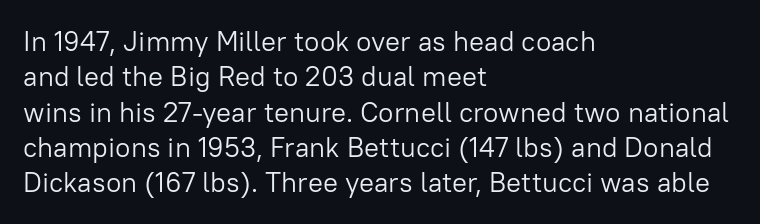
{"serif": "no", "italic": "no", "bold": "no", "weight": "light", "width": "normal", "stroke_contrast": "low", "x_height": "medium", "monospaced": "no", "underline": "no", "align": "left", "line_spacing": "normal", "line_spacing_ratio": 1.26, "letter_spacing": "normal", "letter_spacing_em": 0.0, "glyph_px": 28}
